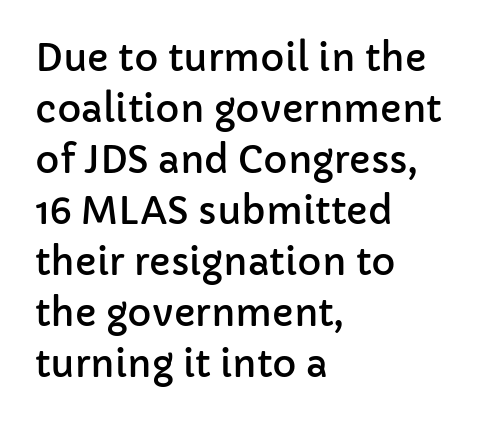
{"serif": "no", "italic": "no", "width": "normal", "stroke_contrast": "low", "x_height": "medium", "monospaced": "no", "underline": "no", "align": "left", "line_spacing": "normal", "line_spacing_ratio": 1.38, "letter_spacing": "normal", "letter_spacing_em": 0.0, "glyph_px": 37}
